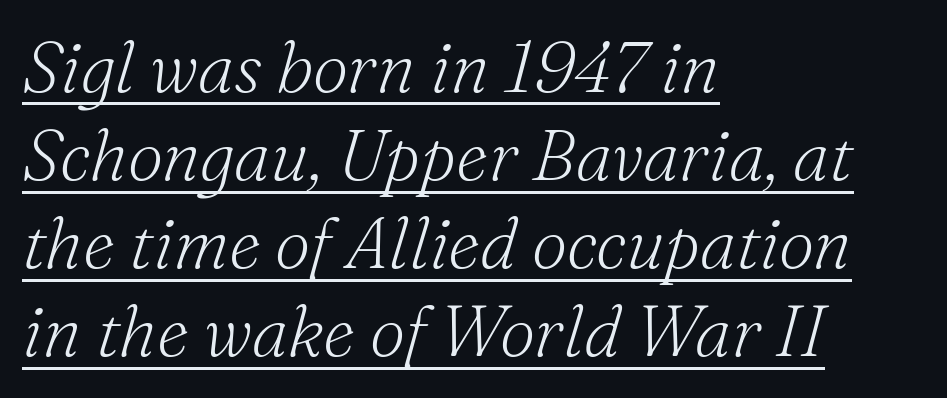
{"serif": "yes", "italic": "yes", "lean": "right", "slant_degrees": 16, "bold": "no", "weight": "light", "width": "normal", "stroke_contrast": "medium", "x_height": "small", "monospaced": "no", "underline": "yes", "align": "left", "line_spacing_ratio": 1.24, "letter_spacing": "normal", "letter_spacing_em": 0.0, "glyph_px": 71}
